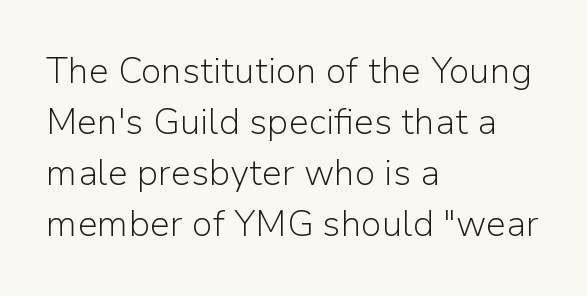
The image shows 36 px light sans-serif type, upright; set left-aligned, normal line spacing (1.42x), normal letter spacing, not underlined; low stroke contrast and a medium x-height.
